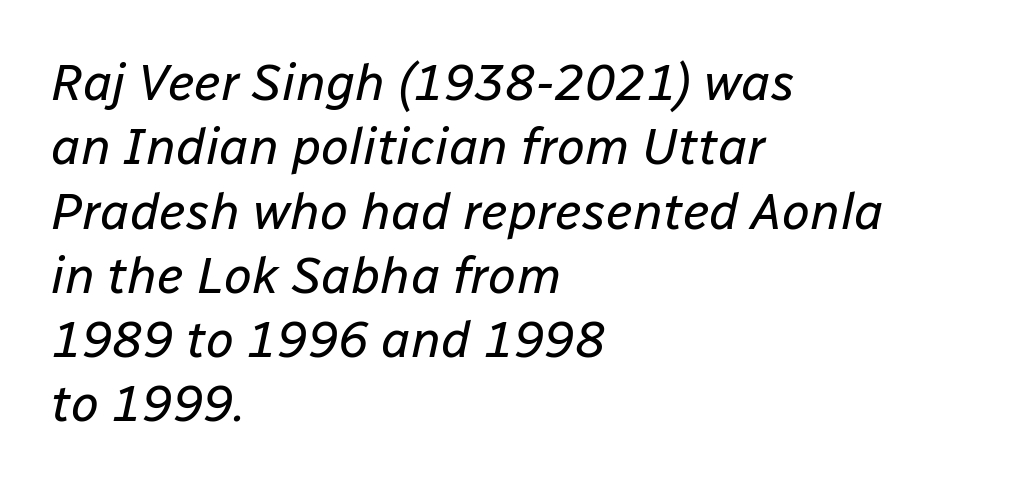
A typesetter would call this proportional, since set widths differ per character. Which margin do the lines hug? The left one — the right edge is uneven. The leading is moderate, giving the passage an even texture. Letters have the restrained weight of plain body copy at most. Rendered with sloped, italic letterforms. The letters sit at their default tracking, neither squeezed nor spread.
